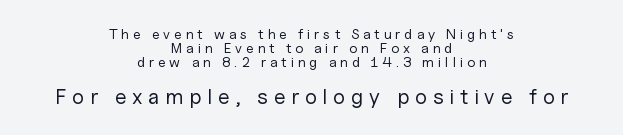
Q: Is the text bold? A: No.
Q: Is the text italic (slanted)? A: No, it is upright.
Q: Is the text underlined? A: No.
Q: How is the paragraph aligned? A: Centered.
Q: Is the spacing between letters normal or unusually wide? A: Unusually wide.
Q: Is the spacing between lines tight, normal or loose? A: Tight.
Q: Which block of text is set in a larger size, the first (top) or the second (bottom)? A: The second (bottom) one.
